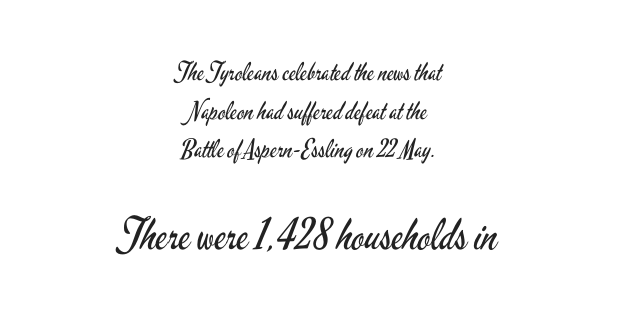
{"serif": "no", "bold": "no", "weight": "regular", "width": "condensed", "stroke_contrast": "low", "x_height": "small", "monospaced": "no", "underline": "no", "align": "center", "line_spacing": "normal", "line_spacing_ratio": 1.55, "letter_spacing": "normal", "letter_spacing_em": 0.0, "larger_block": "second", "size_ratio": 1.72, "glyph_px": 43}
